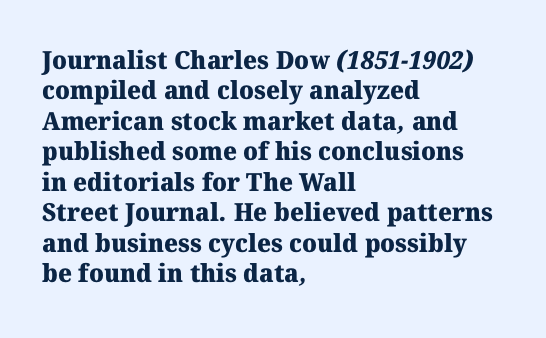
Q: Is the text bold? A: Yes.
Q: Is the text underlined? A: No.
Q: How is the paragraph aligned? A: Left-aligned.
Q: Is the spacing between letters normal or unusually wide? A: Normal.
